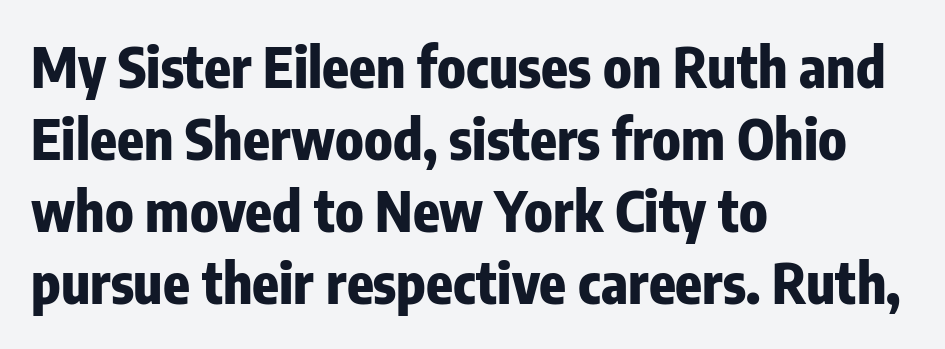
Q: Is the text bold? A: Yes.
Q: Is the text italic (slanted)? A: No, it is upright.
Q: Is the typeface a serif or a sans-serif typeface? A: Sans-serif.
Q: Is the text underlined? A: No.
Q: How is the paragraph aligned? A: Left-aligned.
Q: Is the spacing between letters normal or unusually wide? A: Normal.
Q: Is the spacing between lines tight, normal or loose? A: Normal.
Q: Width (condensed, normal, or wide)? A: Condensed.
Q: Stroke contrast? A: Low.
Q: x-height? A: Medium.
Q: Monospaced? A: No.
